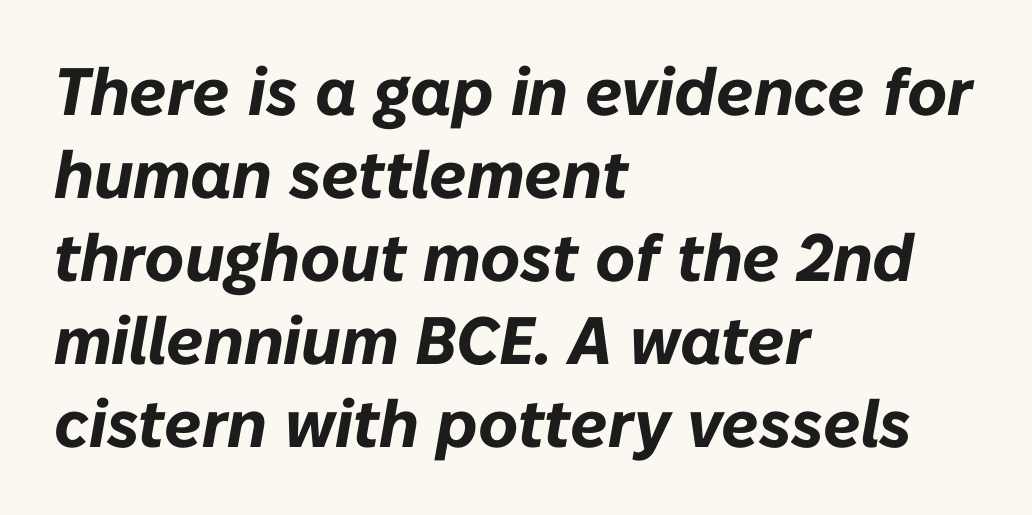
Q: Is the text bold? A: Yes.
Q: Is the text italic (slanted)? A: Yes, it leans right by about 10 degrees.
Q: Is the text underlined? A: No.
Q: How is the paragraph aligned? A: Left-aligned.
Q: Is the spacing between letters normal or unusually wide? A: Normal.
Q: Width (condensed, normal, or wide)? A: Normal.
Q: Stroke contrast? A: Low.
Q: x-height? A: Medium.
Q: Monospaced? A: No.
